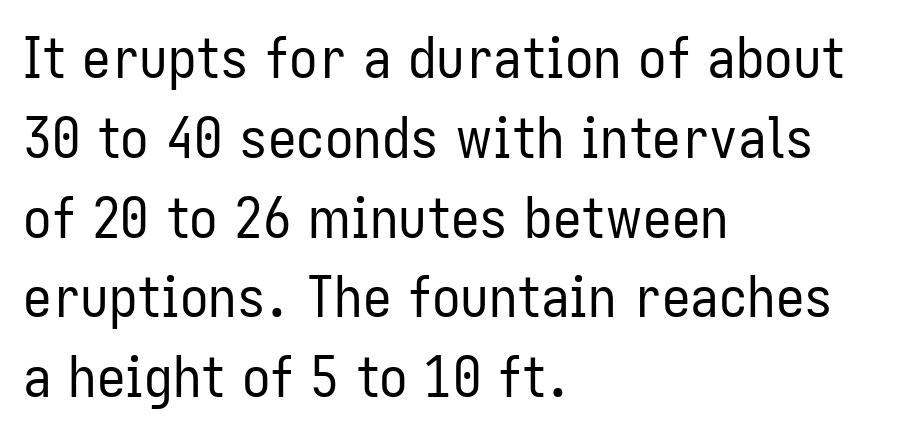
{"serif": "no", "italic": "no", "bold": "no", "weight": "regular", "width": "condensed", "stroke_contrast": "low", "x_height": "medium", "monospaced": "no", "underline": "no", "align": "left", "line_spacing": "normal", "line_spacing_ratio": 1.4, "letter_spacing": "normal", "letter_spacing_em": 0.0, "glyph_px": 57}
